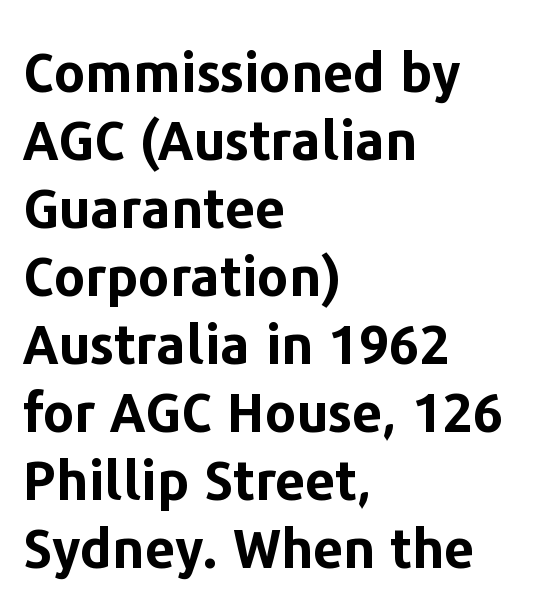
{"serif": "no", "italic": "no", "bold": "yes", "weight": "bold", "width": "normal", "stroke_contrast": "low", "x_height": "medium", "monospaced": "no", "underline": "no", "align": "left", "line_spacing": "normal", "line_spacing_ratio": 1.26, "letter_spacing": "normal", "letter_spacing_em": 0.0, "glyph_px": 54}
